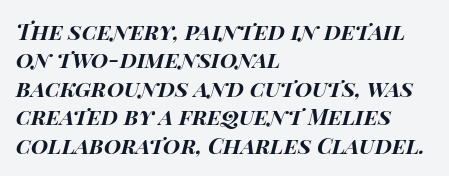
{"italic": "yes", "lean": "right", "slant_degrees": 14, "bold": "yes", "underline": "no", "align": "left", "line_spacing": "normal", "line_spacing_ratio": 1.29, "letter_spacing": "normal", "letter_spacing_em": 0.0, "glyph_px": 22}
